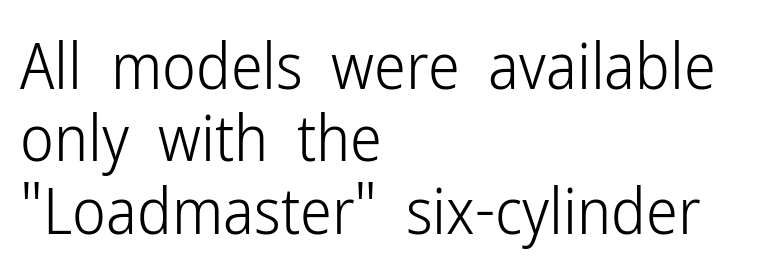
No letter is thick-stroked: the sample isn't bold. Short and long lines alike share a common starting point at left. A roman cut, with each character standing at attention. The rendering uses a small line-height, squeezing the rows.
